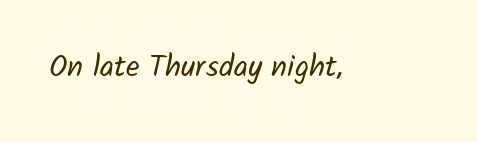
No word sits above an underline. Unbolded letterforms with no extra heft. Note the varied advance widths — an 'i' is clearly narrower than an 'm'. These lines keep a tight, regular rhythm from letter to letter.
